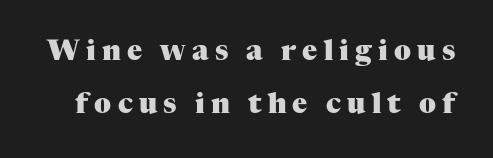
{"serif": "yes", "italic": "no", "bold": "yes", "weight": "heavy", "width": "normal", "stroke_contrast": "medium", "x_height": "medium", "monospaced": "no", "underline": "no", "line_spacing_ratio": 1.89, "letter_spacing": "wide", "letter_spacing_em": 0.22, "glyph_px": 28}
